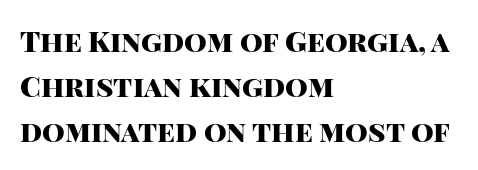
The image shows 29 px heavy sans-serif type, upright; set left-aligned, normal line spacing (1.55x), normal letter spacing, not underlined; high stroke contrast and a large x-height.
